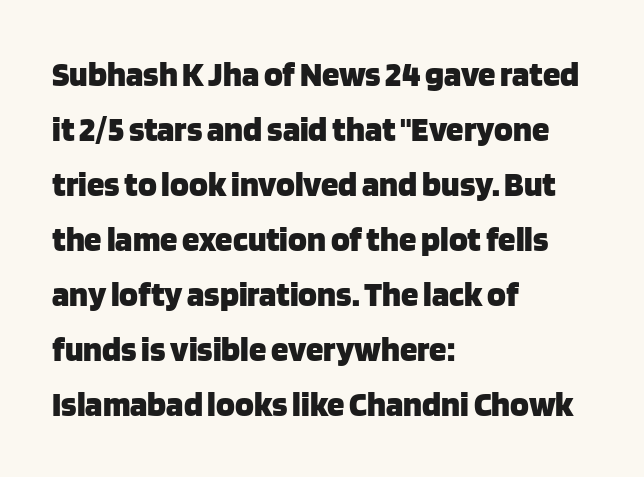
The image shows 35 px heavy sans-serif type, upright; set left-aligned, normal line spacing (1.57x), normal letter spacing, not underlined; low stroke contrast and a large x-height.
